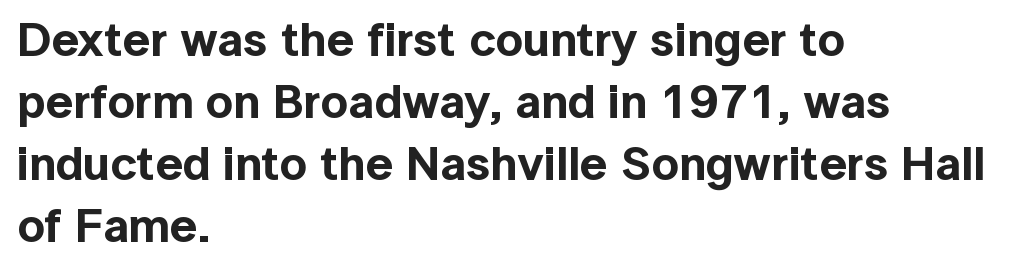
The passage shown is typed in a proportional face where columns would drift. Has an underline been added? It has not. A normal amount of white space separates one row of letters from the next. Nothing unusual about the tracking: characters are spaced as the font intends. The ragged edge is on the right, which tells us the setting is flush left. The type sits square on the baseline with zero lean.
